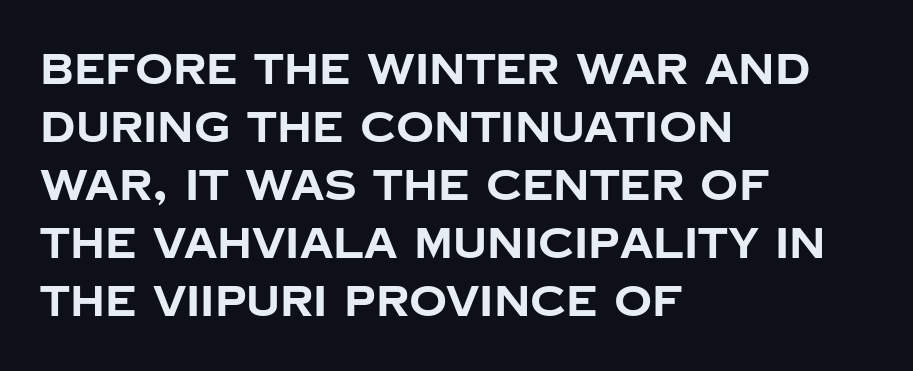
The image shows 42 px bold sans-serif type, upright; set left-aligned, normal line spacing (1.38x), normal letter spacing, not underlined; low stroke contrast and a large x-height.
